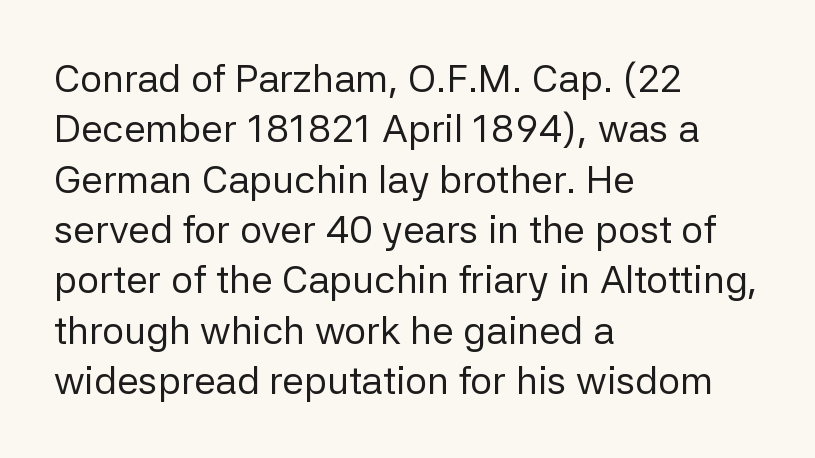
Serif or sans? Sans — the stroke terminals are bare. Reading down the column, the eye jumps a familiar distance to each next line. Does extra space separate the letters? No, they use regular spacing. Counters stay open thanks to moderate or lighter strokes. This sample is left-justified, so line endings fall wherever the words run out.
